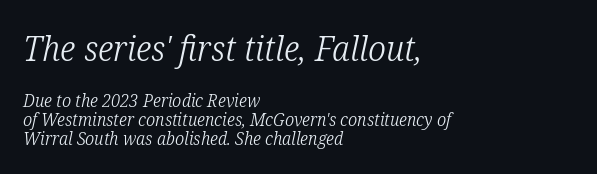
Q: Is the text bold? A: No.
Q: Is the text italic (slanted)? A: Yes, it leans right by about 12 degrees.
Q: Is the typeface a serif or a sans-serif typeface? A: Serif.
Q: Is the text underlined? A: No.
Q: How is the paragraph aligned? A: Left-aligned.
Q: Is the spacing between letters normal or unusually wide? A: Normal.
Q: Is the spacing between lines tight, normal or loose? A: Tight.
Q: Which block of text is set in a larger size, the first (top) or the second (bottom)? A: The first (top) one.
Q: Width (condensed, normal, or wide)? A: Condensed.
Q: Stroke contrast? A: Low.
Q: x-height? A: Medium.
Q: Monospaced? A: No.
